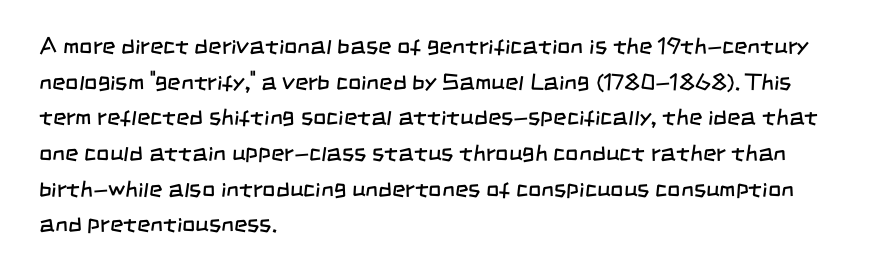
{"bold": "no", "underline": "no", "align": "left", "line_spacing": "normal", "line_spacing_ratio": 1.55, "letter_spacing": "normal", "letter_spacing_em": 0.0, "glyph_px": 23}
